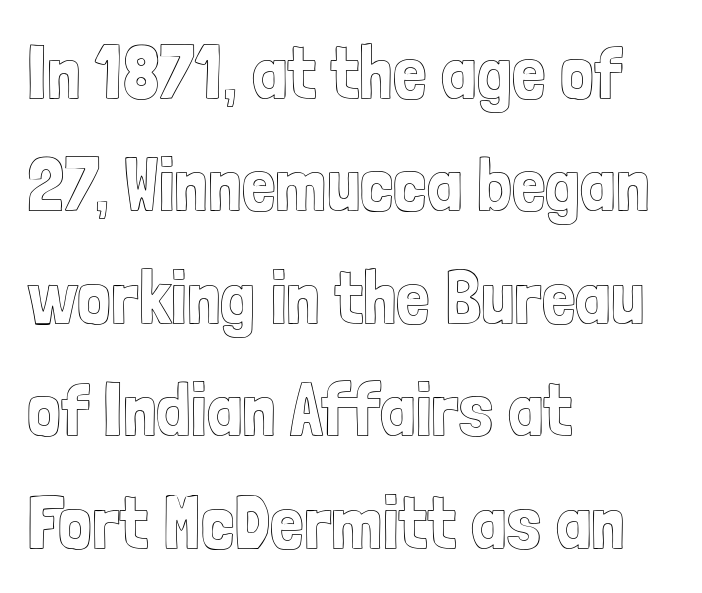
Q: Is the text italic (slanted)? A: No, it is upright.
Q: Is the text underlined? A: No.
Q: How is the paragraph aligned? A: Left-aligned.
Q: Is the spacing between letters normal or unusually wide? A: Normal.
Q: Is the spacing between lines tight, normal or loose? A: Normal.
Q: Width (condensed, normal, or wide)? A: Condensed.
Q: x-height? A: Medium.
Q: Monospaced? A: No.
